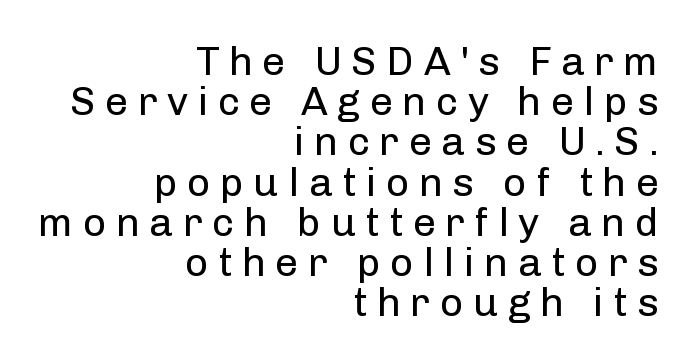
{"serif": "no", "italic": "no", "bold": "no", "weight": "regular", "width": "normal", "stroke_contrast": "low", "x_height": "medium", "monospaced": "no", "underline": "no", "align": "right", "line_spacing": "tight", "line_spacing_ratio": 0.98, "letter_spacing": "wide", "letter_spacing_em": 0.23, "glyph_px": 41}
